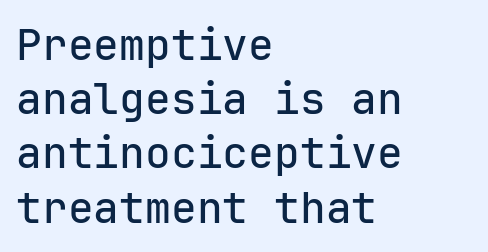
The image shows 43 px sans-serif type, upright, monospaced; set left-aligned, normal line spacing (1.26x), normal letter spacing, not underlined; low stroke contrast and a medium x-height.
